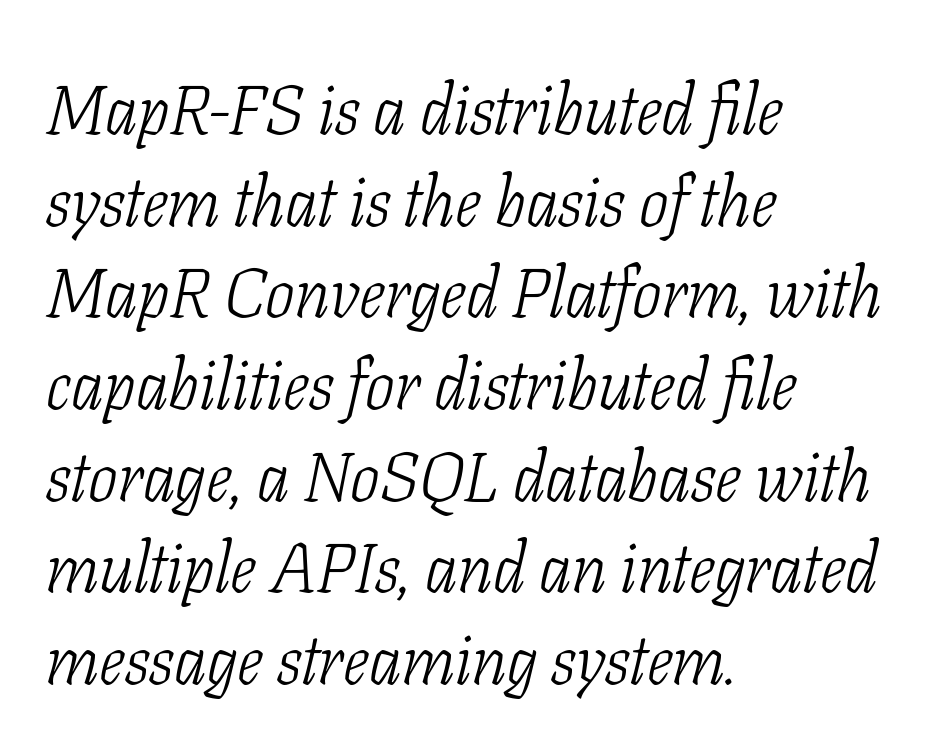
Q: Is the text bold? A: No.
Q: Is the text italic (slanted)? A: Yes, it leans right by about 11 degrees.
Q: Is the typeface a serif or a sans-serif typeface? A: Serif.
Q: Is the text underlined? A: No.
Q: How is the paragraph aligned? A: Left-aligned.
Q: Is the spacing between letters normal or unusually wide? A: Normal.
Q: Is the spacing between lines tight, normal or loose? A: Normal.
Q: Width (condensed, normal, or wide)? A: Condensed.
Q: Stroke contrast? A: Low.
Q: x-height? A: Medium.
Q: Monospaced? A: No.
